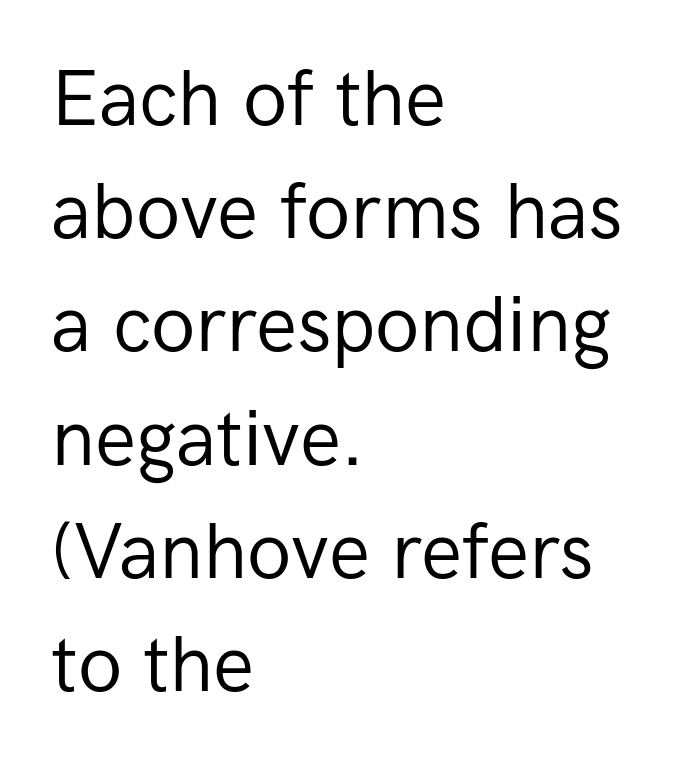
{"serif": "no", "italic": "no", "bold": "no", "weight": "regular", "width": "normal", "stroke_contrast": "low", "x_height": "medium", "monospaced": "no", "underline": "no", "align": "left", "line_spacing": "normal", "line_spacing_ratio": 1.47, "letter_spacing": "normal", "letter_spacing_em": 0.0, "glyph_px": 77}
